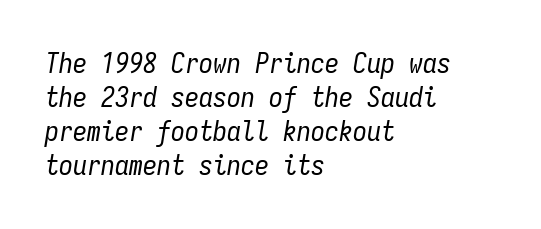
Q: Is the text bold? A: No.
Q: Is the text italic (slanted)? A: Yes, it leans right by about 9 degrees.
Q: Is the text underlined? A: No.
Q: How is the paragraph aligned? A: Left-aligned.
Q: Is the spacing between letters normal or unusually wide? A: Normal.
Q: Width (condensed, normal, or wide)? A: Condensed.
Q: Stroke contrast? A: Low.
Q: x-height? A: Medium.
Q: Monospaced? A: Yes.
